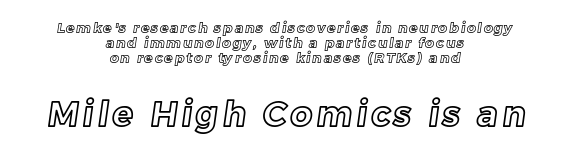
The image shows 34 px text type; set centered, tight line spacing (1.08x), not underlined; the second (bottom) block is 2.43x larger; a medium x-height.
